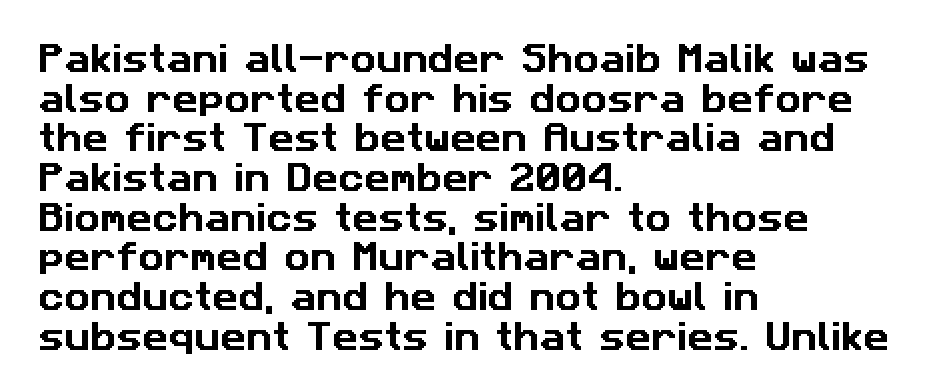
{"serif": "no", "width": "normal", "stroke_contrast": "low", "x_height": "medium", "monospaced": "no", "underline": "no", "align": "left", "line_spacing_ratio": 1.24, "letter_spacing": "normal", "letter_spacing_em": 0.0, "glyph_px": 32}
